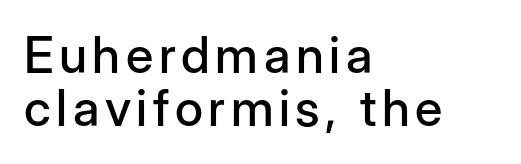
Honestly, there is no underline to notice here at all. Regarding serifs, this sample does without them. Nope, not italic — everything's standing straight. These lines are set flush left with a ragged right edge. Students, observe: this is what under-led, compact text looks like. Proportional: the letters do not fall into vertical columns.
